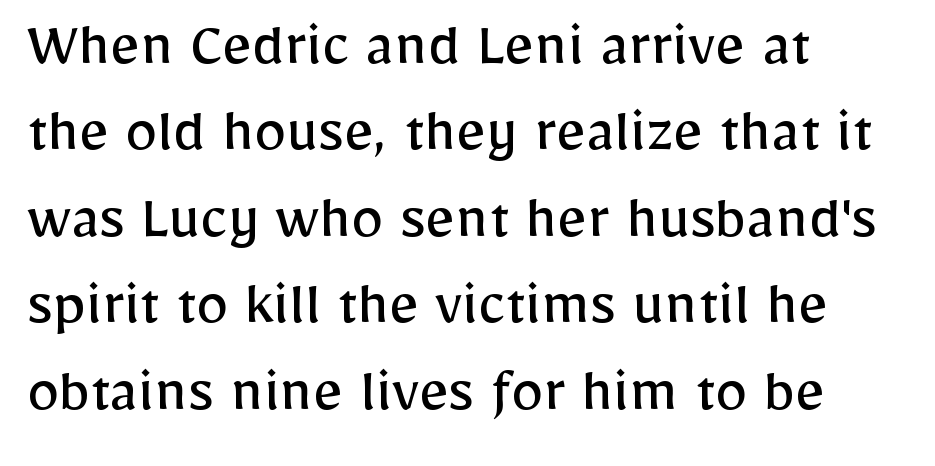
The image shows 65 px regular-weight sans-serif type, upright; set left-aligned, normal line spacing (1.33x), normal letter spacing, not underlined; low stroke contrast and a medium x-height.
